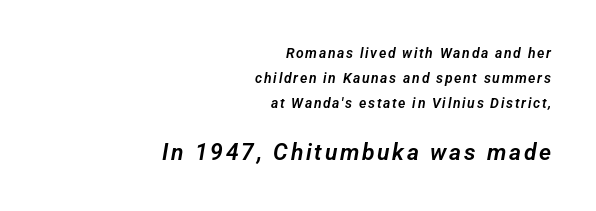
Q: Is the text underlined? A: No.
Q: How is the paragraph aligned? A: Right-aligned.
Q: Which block of text is set in a larger size, the first (top) or the second (bottom)? A: The second (bottom) one.
